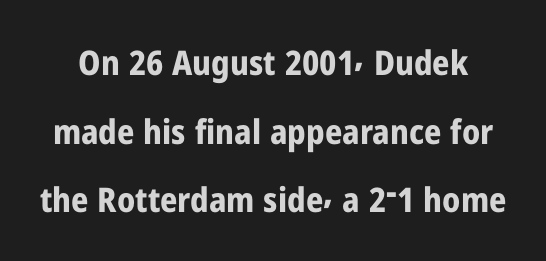
The font is running at its bold setting. Characters remain perfectly vertical along every line. Do the characters align in a grid? No, the font is proportional. Examine the stroke ends and you'll find no serifs.
